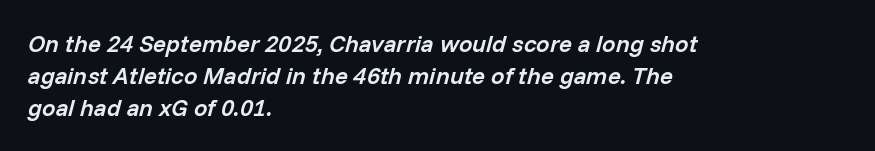
Q: Is the text bold? A: Semi-bold.
Q: Is the text italic (slanted)? A: Yes, it leans right by about 14 degrees.
Q: Is the text underlined? A: No.
Q: How is the paragraph aligned? A: Left-aligned.
Q: Is the spacing between letters normal or unusually wide? A: Normal.
Q: Is the spacing between lines tight, normal or loose? A: Normal.
